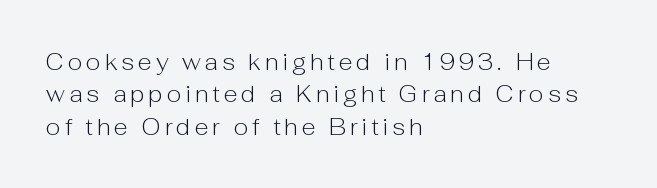
The typesetter chose a ragged-right arrangement here. Interline gaps are of average width in this sample. The baseline area is clear. Rendered with straight, roman letterforms. Heft: none added — not bold.
